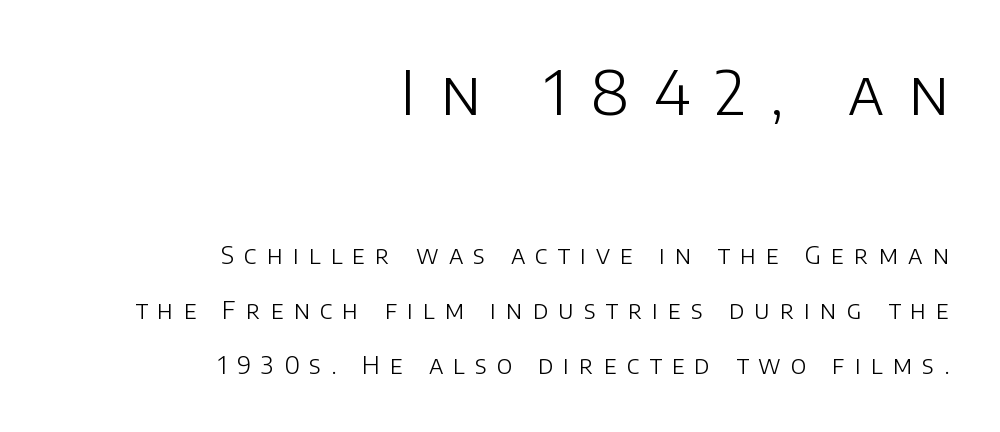
{"serif": "no", "italic": "no", "bold": "no", "weight": "light", "width": "normal", "stroke_contrast": "low", "x_height": "large", "monospaced": "no", "underline": "no", "align": "right", "line_spacing": "loose", "line_spacing_ratio": 2.21, "letter_spacing": "wide", "letter_spacing_em": 0.4, "larger_block": "first", "size_ratio": 2.48, "glyph_px": 62}
